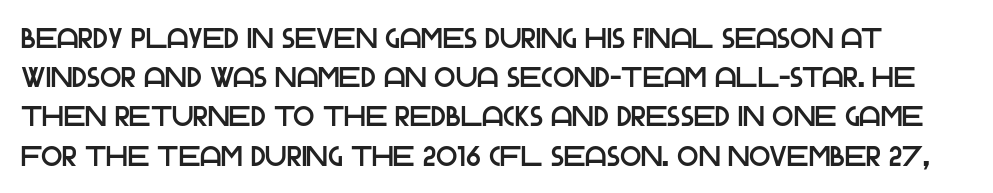
{"serif": "no", "italic": "no", "width": "normal", "stroke_contrast": "low", "x_height": "large", "monospaced": "no", "underline": "no", "line_spacing": "normal", "line_spacing_ratio": 1.4, "letter_spacing": "normal", "letter_spacing_em": 0.0, "glyph_px": 28}
